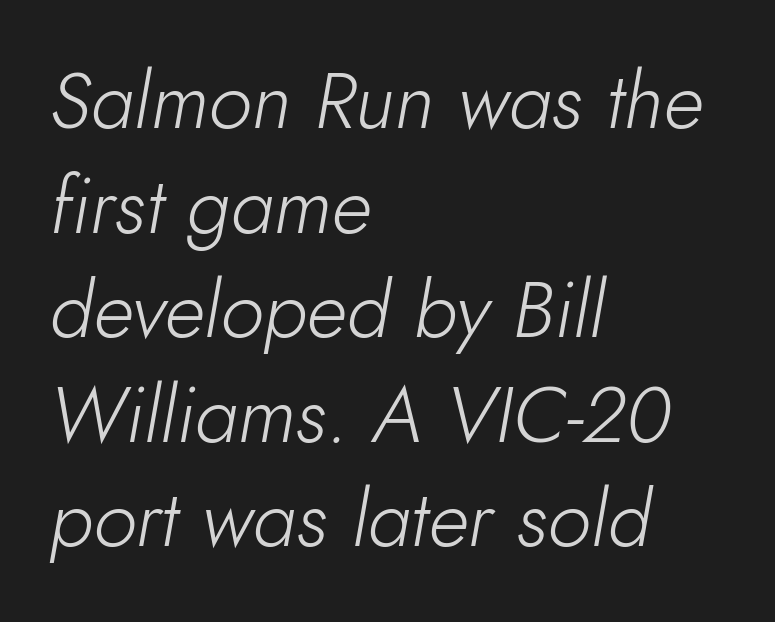
{"italic": "yes", "lean": "right", "slant_degrees": 10, "bold": "no", "weight": "light", "width": "normal", "stroke_contrast": "low", "x_height": "small", "monospaced": "no", "underline": "no", "align": "left", "line_spacing": "normal", "line_spacing_ratio": 1.34, "letter_spacing": "normal", "letter_spacing_em": 0.0, "glyph_px": 78}
